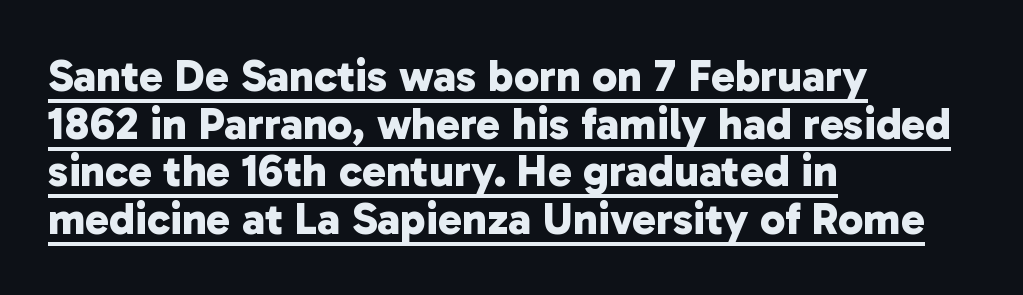
{"serif": "no", "bold": "yes", "weight": "bold", "width": "normal", "stroke_contrast": "low", "x_height": "medium", "monospaced": "no", "underline": "yes", "align": "left", "line_spacing": "tight", "line_spacing_ratio": 1.06, "letter_spacing": "normal", "letter_spacing_em": 0.0, "glyph_px": 45}
